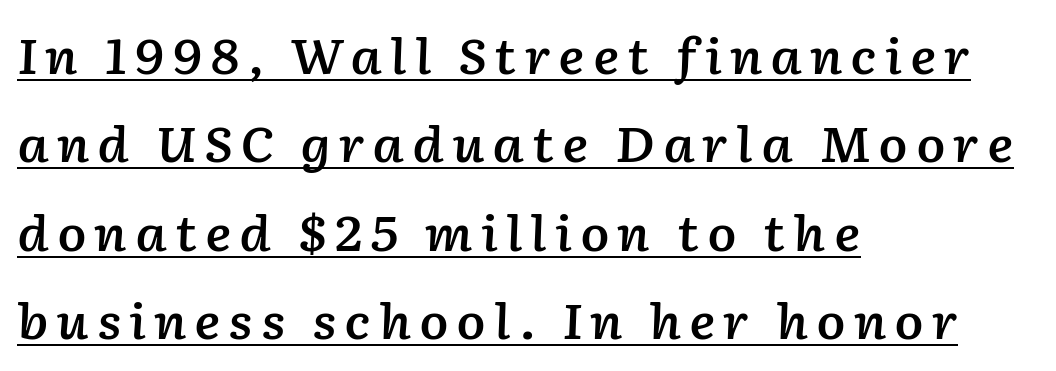
The sample has been set in demibold, a notch under bold. Character widths vary here, with narrow letters taking less room than wide ones. The rendering uses the underline text-decoration. One-word summary of the alignment: left. The passage shown leans; its letterforms are oblique.
